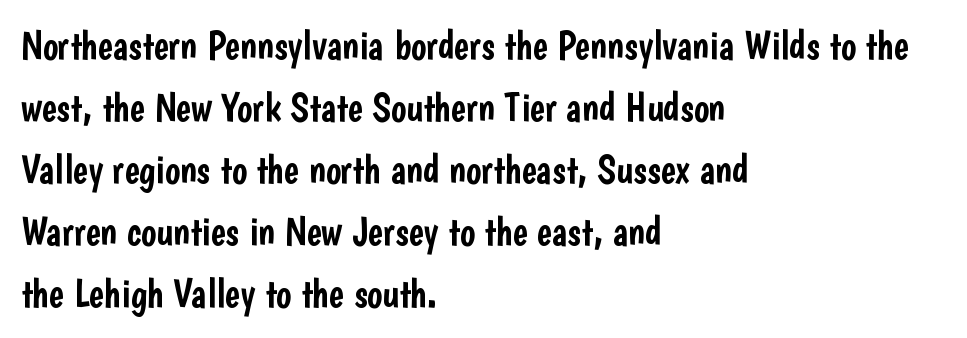
{"serif": "no", "italic": "no", "width": "condensed", "stroke_contrast": "low", "x_height": "medium", "monospaced": "no", "underline": "no", "align": "left", "line_spacing": "normal", "line_spacing_ratio": 1.55, "letter_spacing": "normal", "letter_spacing_em": 0.0, "glyph_px": 40}
